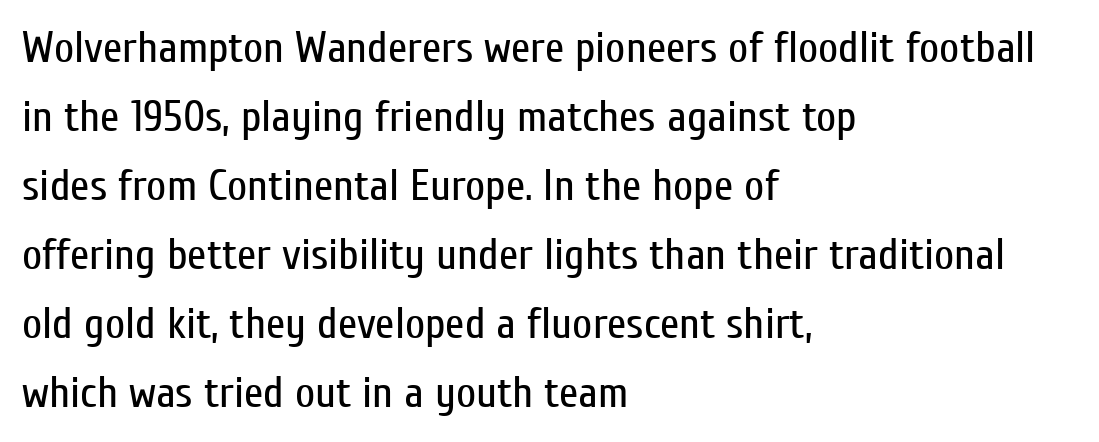
{"serif": "no", "italic": "no", "bold": "no", "weight": "regular", "width": "condensed", "stroke_contrast": "low", "x_height": "medium", "monospaced": "no", "underline": "no", "align": "left", "line_spacing": "normal", "line_spacing_ratio": 1.57, "letter_spacing": "normal", "letter_spacing_em": 0.0, "glyph_px": 44}
